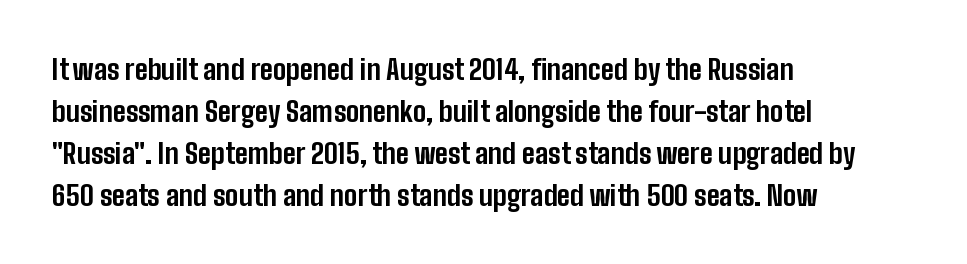
The image shows 28 px bold, condensed sans-serif type, upright; set left-aligned, normal line spacing (1.5x), normal letter spacing, not underlined; low stroke contrast and a medium x-height.
